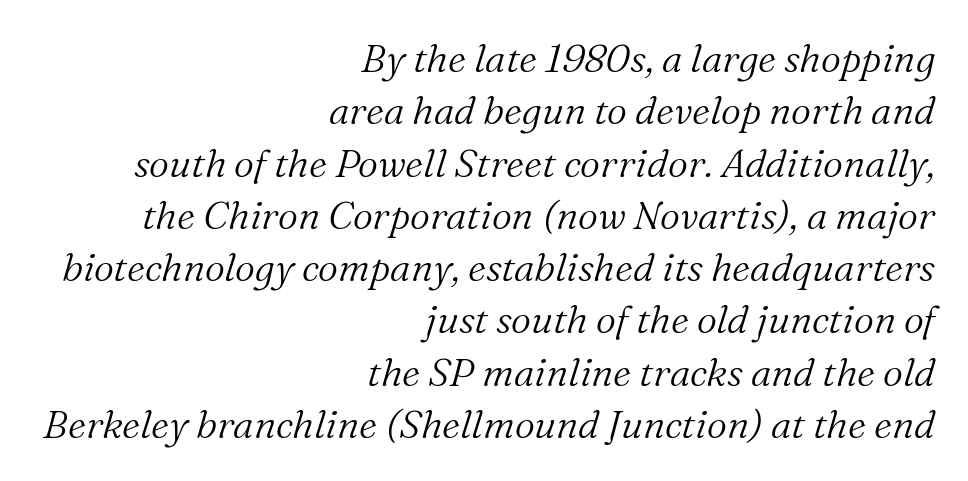
Q: Is the text bold? A: No.
Q: Is the text italic (slanted)? A: Yes, it leans right by about 16 degrees.
Q: Is the typeface a serif or a sans-serif typeface? A: Serif.
Q: Is the text underlined? A: No.
Q: How is the paragraph aligned? A: Right-aligned.
Q: Is the spacing between letters normal or unusually wide? A: Normal.
Q: Is the spacing between lines tight, normal or loose? A: Normal.
Q: Width (condensed, normal, or wide)? A: Normal.
Q: Stroke contrast? A: Medium.
Q: x-height? A: Medium.
Q: Monospaced? A: No.
